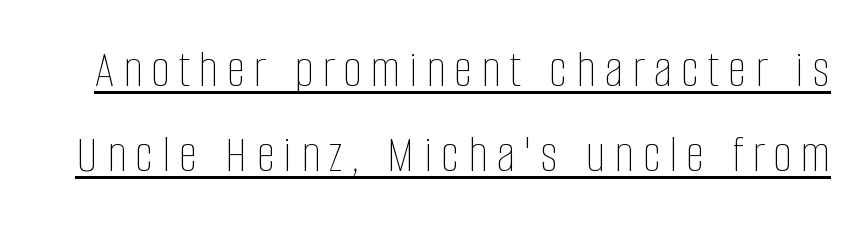
Vertical strokes here are truly vertical. Caption: face not bold, strokes unweighted. The face used here appears with an underline applied. These lines are rendered in a variable-pitch font. If you measured baseline to baseline, you'd find a middling distance.
